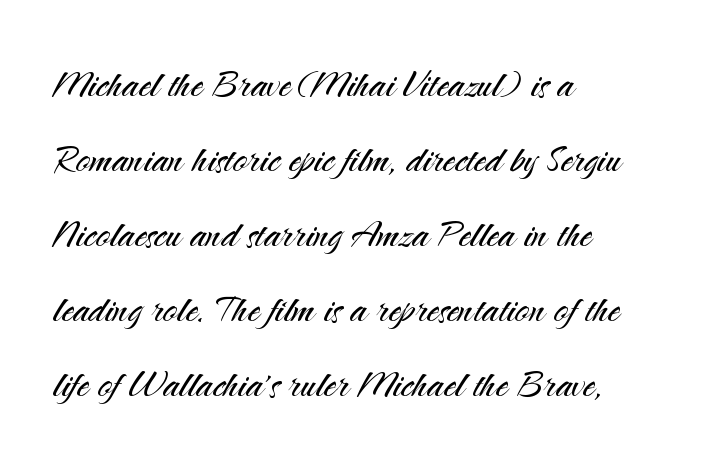
Q: Is the text bold? A: No.
Q: Is the text italic (slanted)? A: Yes.
Q: Is the typeface a serif or a sans-serif typeface? A: Sans-serif.
Q: Is the text underlined? A: No.
Q: How is the paragraph aligned? A: Left-aligned.
Q: Is the spacing between letters normal or unusually wide? A: Normal.
Q: Is the spacing between lines tight, normal or loose? A: Normal.
Q: Width (condensed, normal, or wide)? A: Normal.
Q: Stroke contrast? A: Medium.
Q: x-height? A: Small.
Q: Monospaced? A: No.
